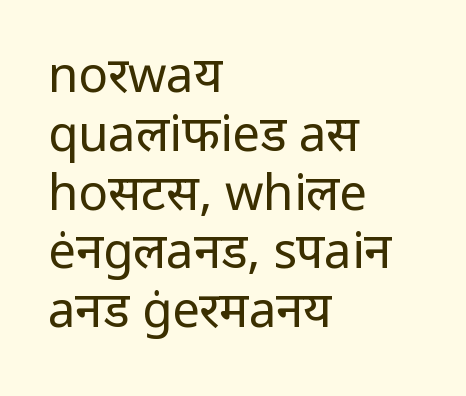
The image shows 49 px regular-weight sans-serif type, upright; set left-aligned, line spacing 1.2x, normal letter spacing, not underlined; low stroke contrast and a medium x-height.
